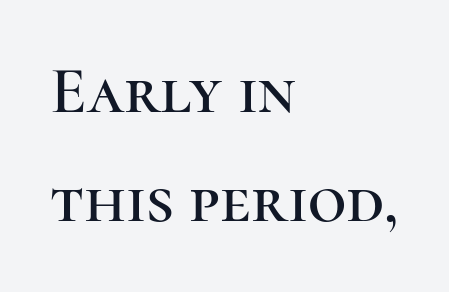
This sample uses a serif face. Notice how the passage keeps a crisp vertical edge on the left only. Horizontal bands of white between lines are of average thickness. A bare baseline throughout the passage.
